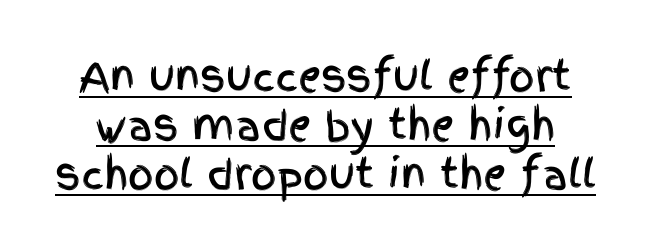
The image shows 40 px condensed sans-serif type, upright; set line spacing 1.22x, normal letter spacing, underlined; a large x-height.
